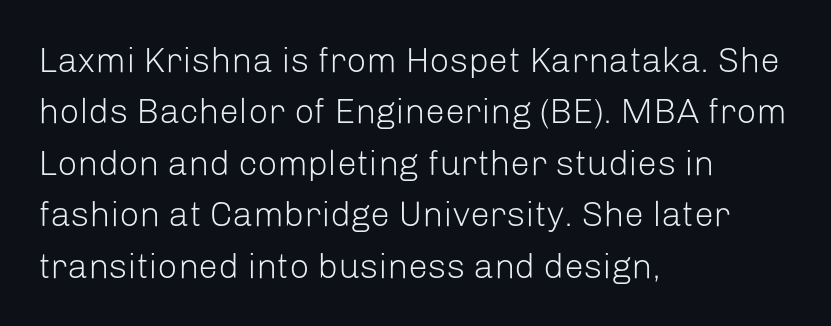
{"serif": "no", "italic": "no", "bold": "no", "weight": "light", "width": "normal", "stroke_contrast": "low", "x_height": "medium", "monospaced": "no", "underline": "no", "align": "left", "line_spacing": "normal", "line_spacing_ratio": 1.47, "letter_spacing": "normal", "letter_spacing_em": 0.0, "glyph_px": 35}
